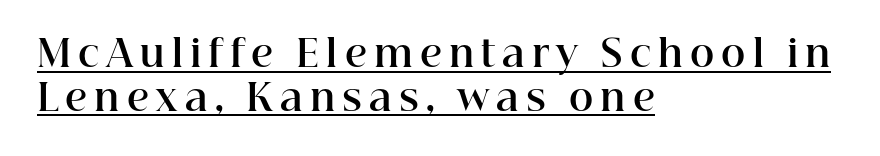
Underline: present. Leftover space on each line is placed entirely after the last word. Note: serifs present on the glyphs. The letters are bold, with thick, heavy strokes.
